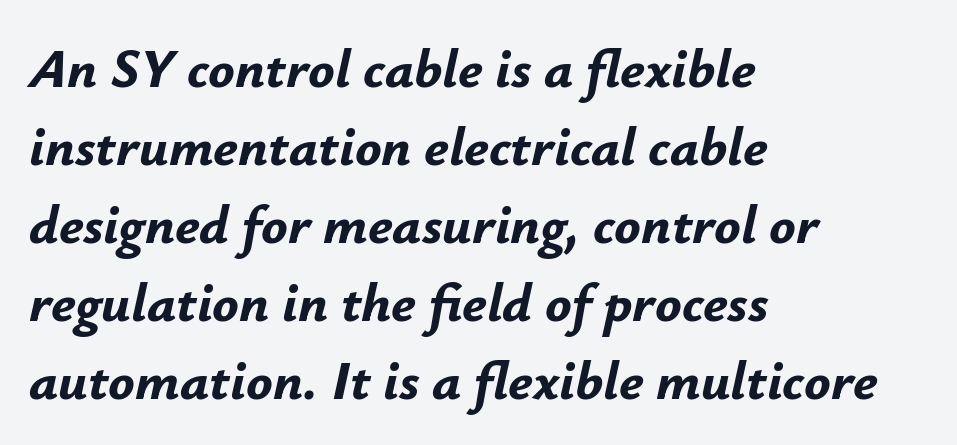
The image shows 55 px bold type, italic (leaning right); set left-aligned, normal line spacing (1.42x), normal letter spacing, not underlined; low stroke contrast and a small x-height.
